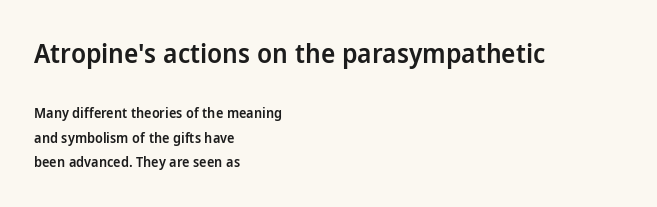
Every character sits straight up, as roman type does. The compositor pushed each line to the left boundary. Underline: absent. The letters sit at their default tracking, neither squeezed nor spread.
